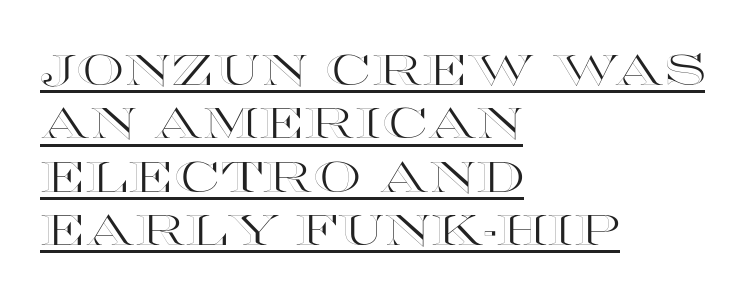
{"italic": "no", "width": "wide", "x_height": "large", "monospaced": "no", "underline": "yes", "align": "left", "line_spacing_ratio": 1.24, "letter_spacing": "normal", "letter_spacing_em": 0.0, "glyph_px": 43}
